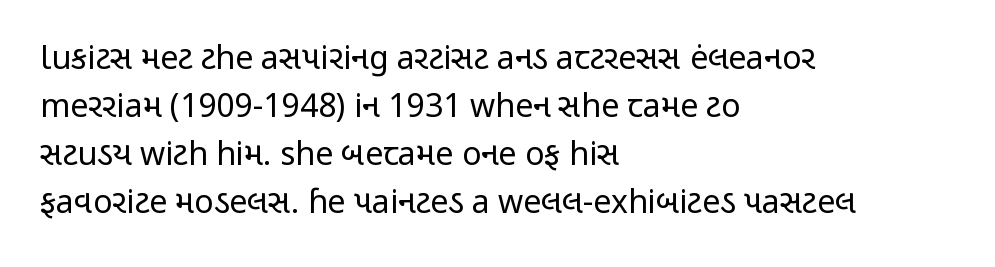
The image shows 32 px regular-weight, condensed sans-serif type, upright; set left-aligned, normal line spacing (1.5x), normal letter spacing, not underlined; low stroke contrast and a medium x-height.
